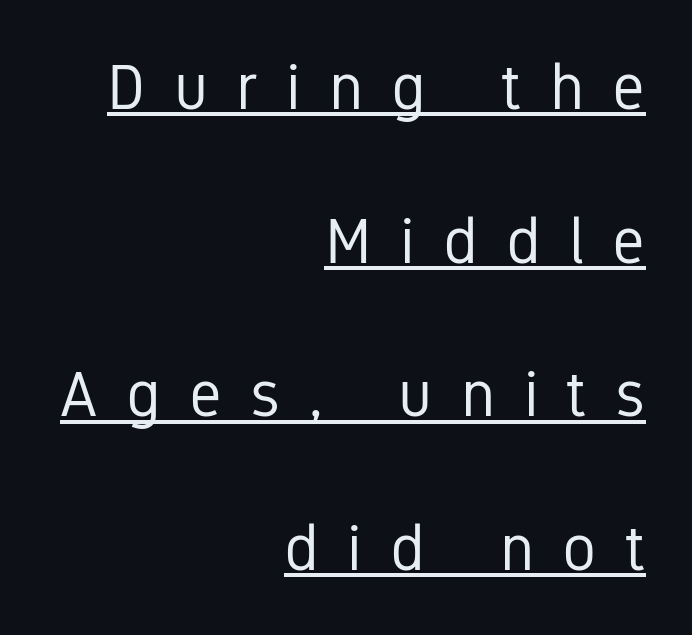
Q: Is the text bold? A: No.
Q: Is the text italic (slanted)? A: No, it is upright.
Q: Is the typeface a serif or a sans-serif typeface? A: Sans-serif.
Q: Is the text underlined? A: Yes.
Q: How is the paragraph aligned? A: Right-aligned.
Q: Is the spacing between letters normal or unusually wide? A: Unusually wide.
Q: Is the spacing between lines tight, normal or loose? A: Loose.
Q: Width (condensed, normal, or wide)? A: Condensed.
Q: Stroke contrast? A: Low.
Q: x-height? A: Medium.
Q: Monospaced? A: No.
